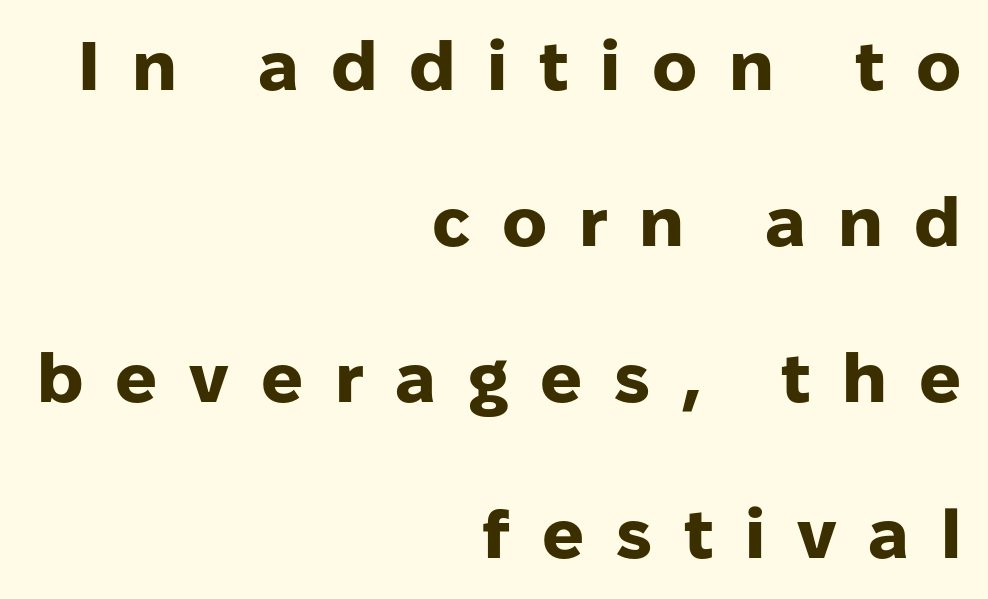
On the weight axis this lands at bold, roughly 700. Spacing between characters has been opened up far beyond the box default. Does the type have serifs? No, each stem ends abruptly. The lines are spread far apart with generous leading.
